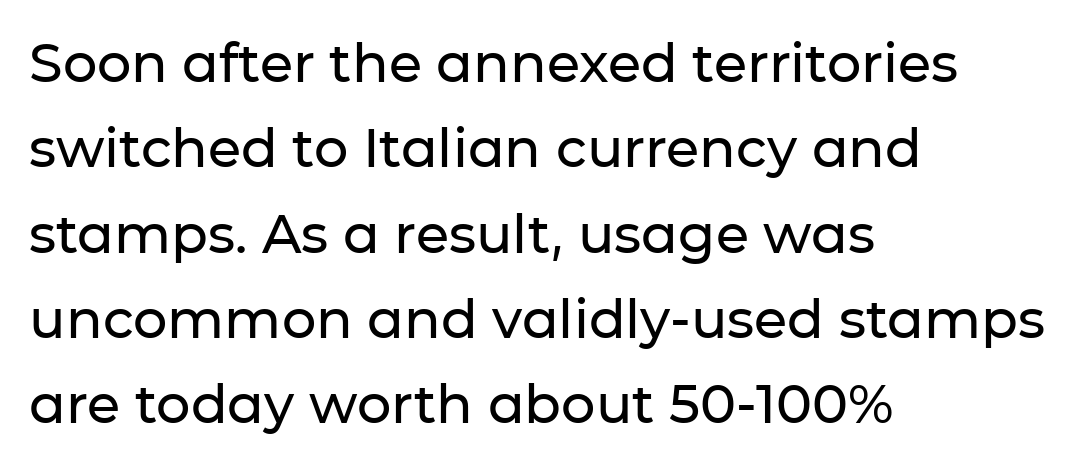
The image shows 54 px sans-serif type, upright; set left-aligned, normal line spacing (1.58x), normal letter spacing, not underlined; low stroke contrast and a medium x-height.
